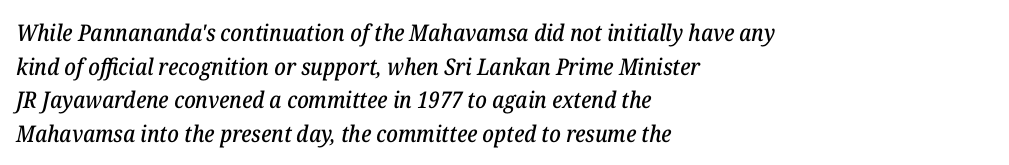
The image shows 23 px text type, italic (leaning right); set left-aligned, normal line spacing (1.46x), normal letter spacing, not underlined.
